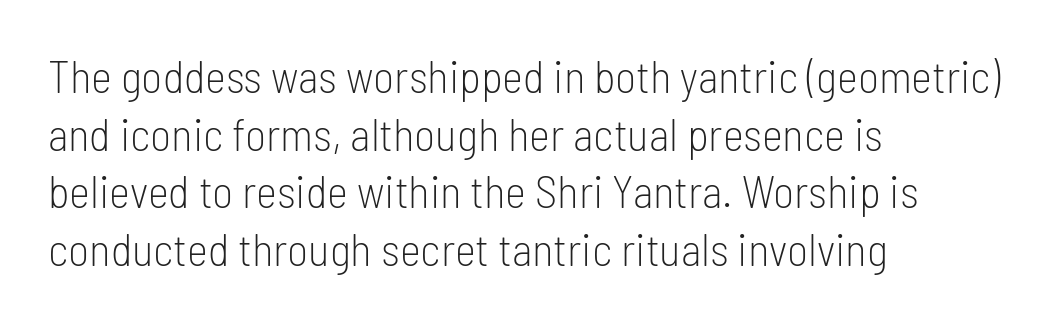
{"serif": "no", "italic": "no", "bold": "no", "weight": "light", "width": "condensed", "stroke_contrast": "low", "x_height": "medium", "monospaced": "no", "underline": "no", "align": "left", "line_spacing": "normal", "line_spacing_ratio": 1.28, "letter_spacing": "normal", "letter_spacing_em": 0.0, "glyph_px": 45}
